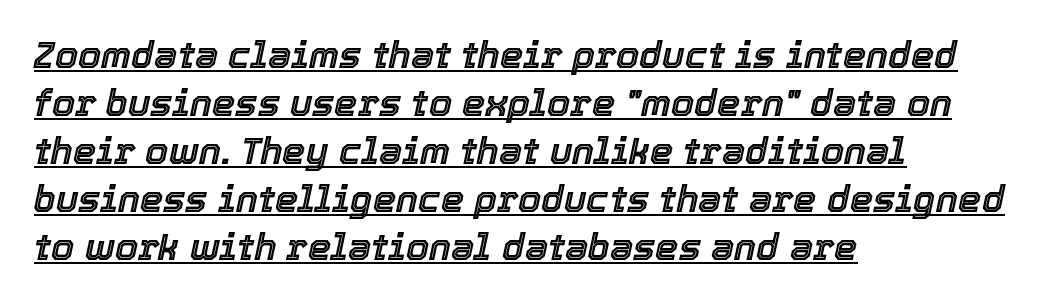
{"italic": "yes", "lean": "right", "slant_degrees": 12, "width": "normal", "x_height": "medium", "monospaced": "no", "underline": "yes", "align": "left", "line_spacing": "normal", "line_spacing_ratio": 1.3, "letter_spacing": "normal", "letter_spacing_em": 0.0, "glyph_px": 37}
